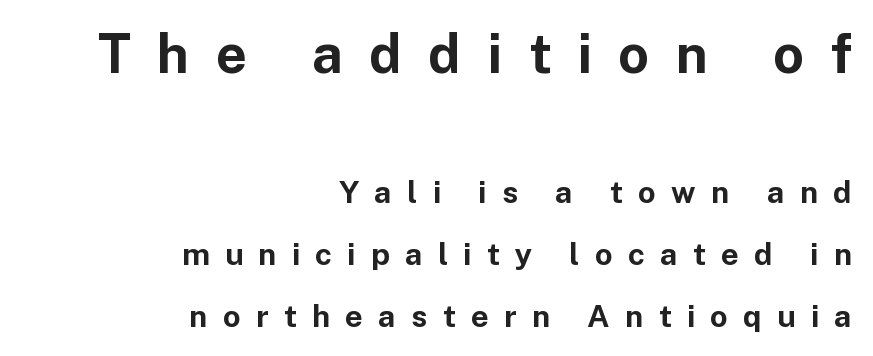
{"serif": "no", "italic": "no", "bold": "yes", "weight": "bold", "width": "normal", "stroke_contrast": "low", "x_height": "medium", "monospaced": "no", "underline": "no", "align": "right", "line_spacing": "loose", "line_spacing_ratio": 2.01, "letter_spacing": "wide", "letter_spacing_em": 0.49, "larger_block": "first", "size_ratio": 1.74, "glyph_px": 54}
